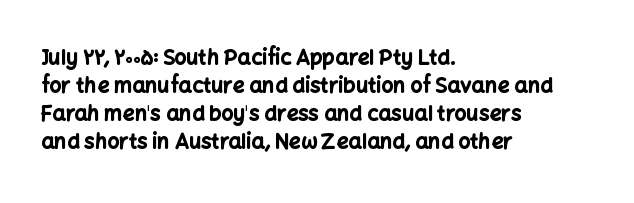
{"italic": "no", "bold": "yes", "underline": "no", "align": "left", "line_spacing": "normal", "line_spacing_ratio": 1.34, "letter_spacing": "normal", "letter_spacing_em": 0.0, "glyph_px": 21}
